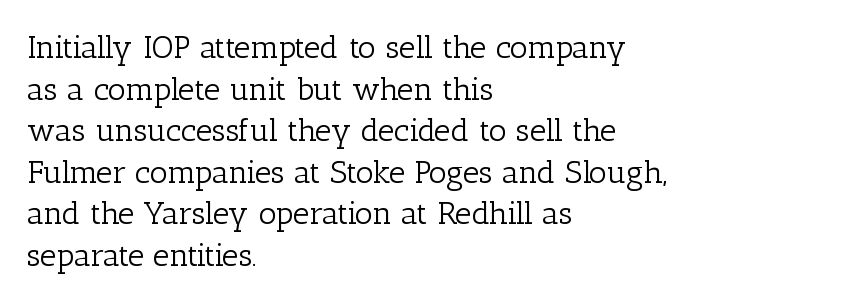
The image shows 32 px light serif type, upright; set left-aligned, normal line spacing (1.3x), normal letter spacing, not underlined; low stroke contrast and a medium x-height.
